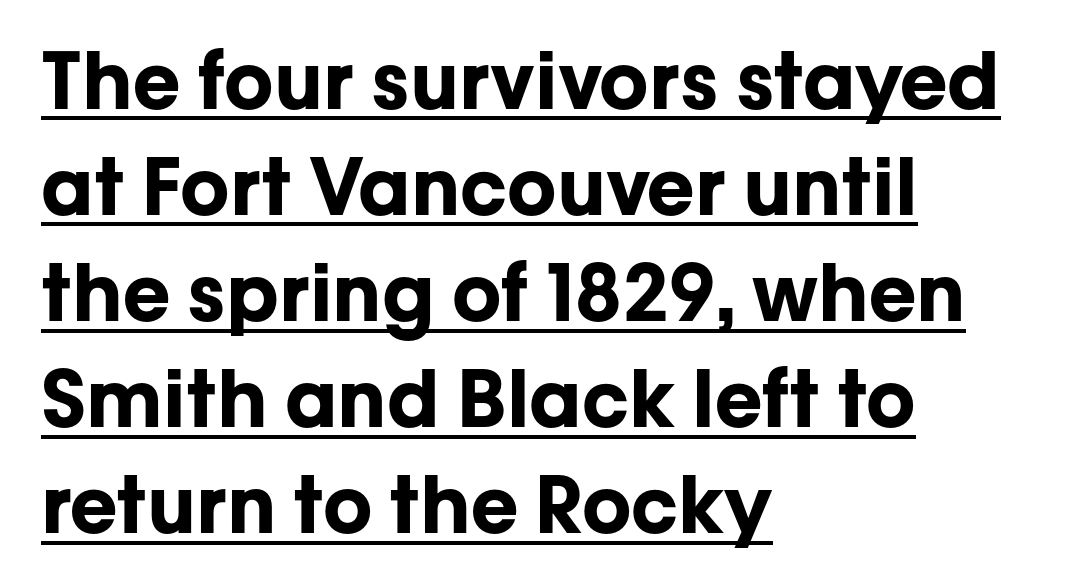
Posture: vertical. Inter-character spacing is left at the font's built-in metrics. Alignment: flush left. The passage shown is typed in a proportional face where columns would drift. A typographer would call this underscored text. Leading matches the norm, producing a regular column.
